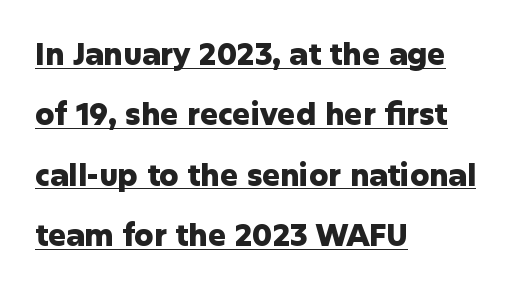
The image shows 30 px heavy sans-serif type, upright; set left-aligned, loose line spacing (2.01x), normal letter spacing, underlined; low stroke contrast and a medium x-height.
